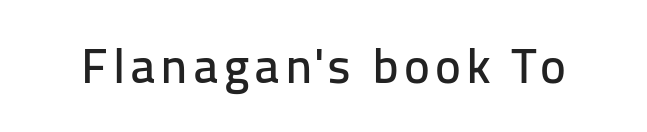
The image shows 49 px sans-serif type, upright; set not underlined; low stroke contrast and a medium x-height.
